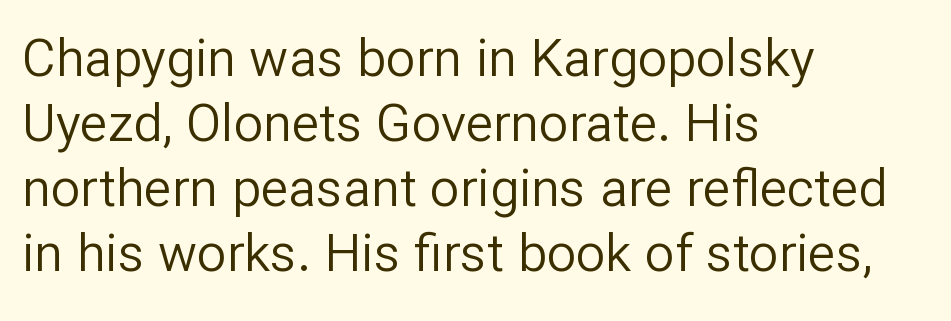
A typesetter would label this face a sans. The passage shown is typed in a proportional face where columns would drift. Is the type heavy? It reads as light-to-regular instead. The block of text has a typical density, with ordinary space between rows. Reading down the block, your eye returns to a fixed left position each line.
